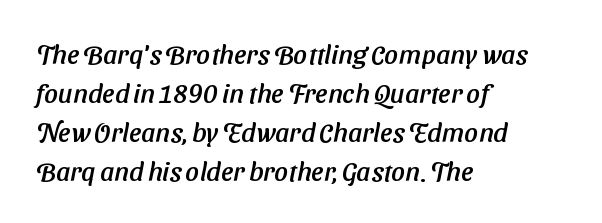
The image shows 27 px text type; set left-aligned, normal line spacing (1.45x), normal letter spacing, not underlined.
